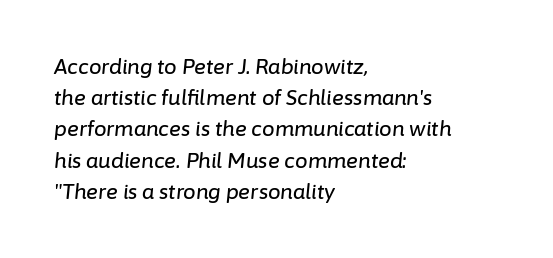
Q: Is the text italic (slanted)? A: Yes, it leans right by about 6 degrees.
Q: Is the text underlined? A: No.
Q: How is the paragraph aligned? A: Left-aligned.
Q: Is the spacing between letters normal or unusually wide? A: Normal.
Q: Is the spacing between lines tight, normal or loose? A: Normal.
